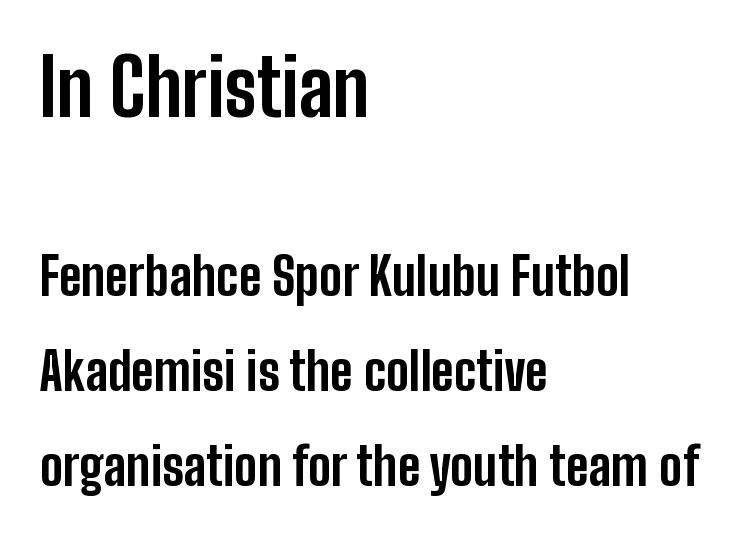
The image shows 78 px bold, condensed sans-serif type, upright; set left-aligned, line spacing 1.82x, normal letter spacing, not underlined; the first (top) block is 1.5x larger; low stroke contrast and a medium x-height.
